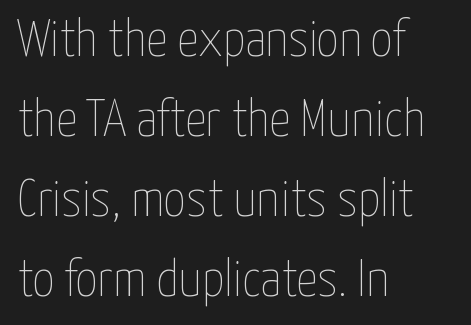
{"italic": "no", "bold": "no", "weight": "thin", "width": "condensed", "stroke_contrast": "low", "x_height": "medium", "monospaced": "no", "underline": "no", "align": "left", "line_spacing": "normal", "line_spacing_ratio": 1.51, "letter_spacing": "normal", "letter_spacing_em": 0.0, "glyph_px": 53}
